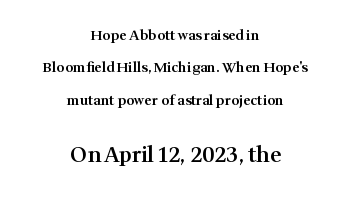
Q: Is the text bold? A: Semi-bold.
Q: Is the text italic (slanted)? A: No, it is upright.
Q: Is the text underlined? A: No.
Q: How is the paragraph aligned? A: Centered.
Q: Is the spacing between letters normal or unusually wide? A: Normal.
Q: Is the spacing between lines tight, normal or loose? A: Loose.
Q: Which block of text is set in a larger size, the first (top) or the second (bottom)? A: The second (bottom) one.
